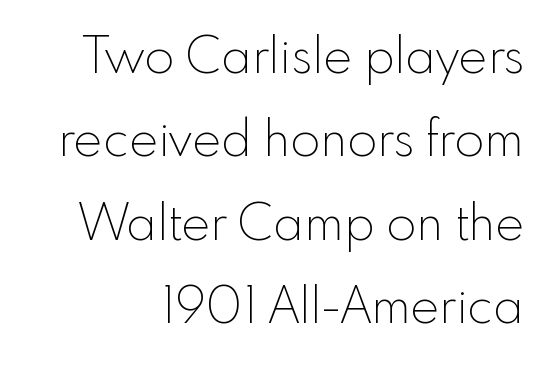
A bare baseline throughout the passage. Proportional: the letters do not fall into vertical columns. Unlike italic type, these characters show no tilt at all. The letters carry no serifs — their stems end cleanly without finishing strokes. The cut favours lightness, reaching ordinary text weight at its darkest. Quick note: interline space is typical.
